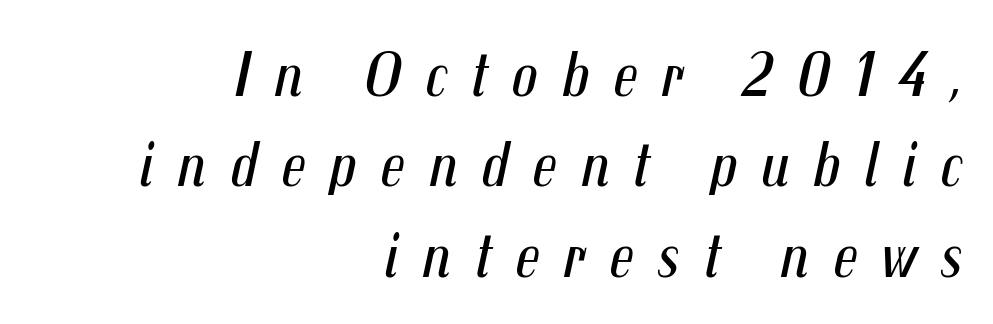
The image shows 65 px regular-weight, condensed type, italic (leaning right); set right-aligned, normal line spacing (1.39x), unusually wide letter spacing (+0.36 em), not underlined; medium stroke contrast and a medium x-height.
